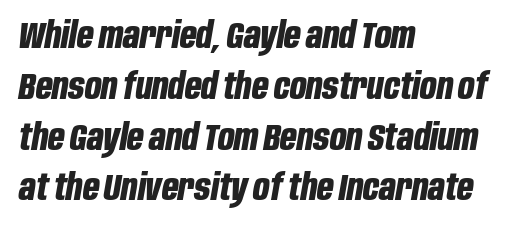
The image shows 36 px bold, condensed type, italic (leaning right); set left-aligned, normal line spacing (1.41x), normal letter spacing, not underlined; low stroke contrast and a large x-height.
